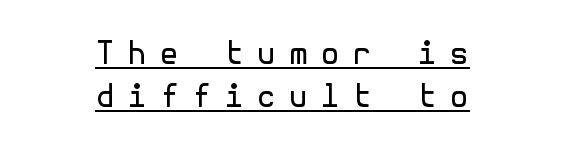
The image shows 31 px regular-weight sans-serif type, upright; set centered, normal line spacing (1.38x), unusually wide letter spacing (+0.42 em), underlined; a medium x-height.
